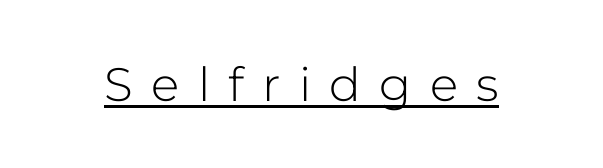
Q: Is the text bold? A: No.
Q: Is the text italic (slanted)? A: No, it is upright.
Q: Is the typeface a serif or a sans-serif typeface? A: Sans-serif.
Q: Is the text underlined? A: Yes.
Q: Is the spacing between letters normal or unusually wide? A: Unusually wide.
Q: Width (condensed, normal, or wide)? A: Normal.
Q: Stroke contrast? A: Low.
Q: x-height? A: Medium.
Q: Monospaced? A: No.
